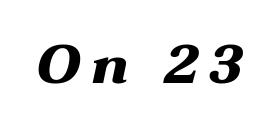
{"italic": "yes", "lean": "right", "slant_degrees": 12, "bold": "yes", "weight": "heavy", "width": "wide", "stroke_contrast": "medium", "x_height": "medium", "monospaced": "no", "underline": "no", "glyph_px": 54}
